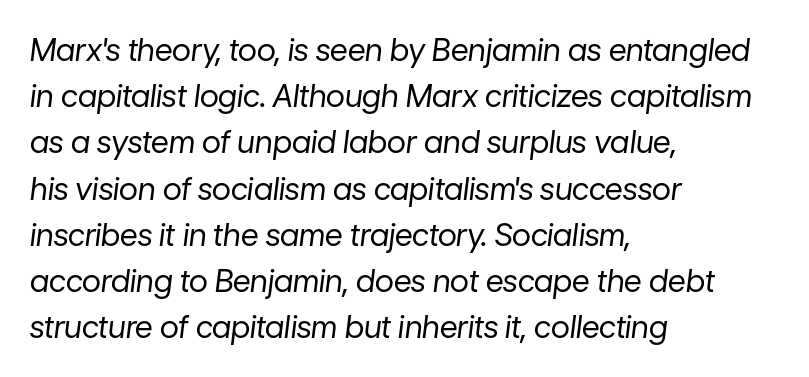
Notice how the stems are inclined rather than vertical — that's the hallmark of italics. Type without underlining. This sample is left-justified, so line endings fall wherever the words run out. Spacing between characters is what you'd get straight out of the box. These lines sit exactly where default settings would place them. Weight class: somewhere from thin through regular.
